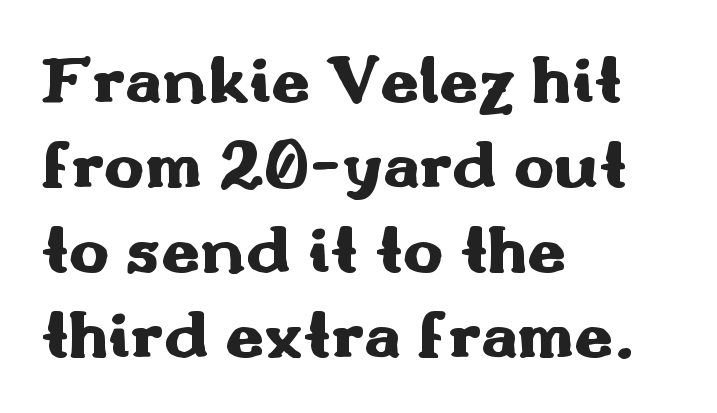
The image shows 68 px heavy, wide sans-serif type, upright; set left-aligned, normal line spacing (1.25x), normal letter spacing, not underlined; medium stroke contrast and a small x-height.
